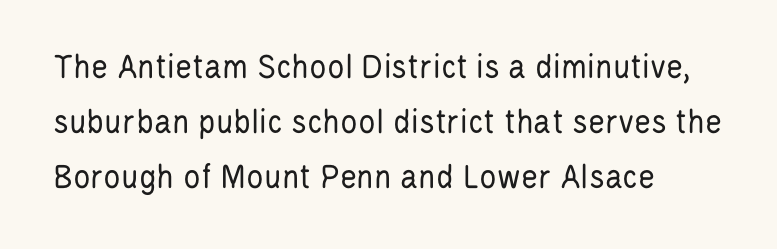
The image shows 36 px regular-weight, condensed sans-serif type, upright; set left-aligned, normal line spacing (1.53x), normal letter spacing, not underlined; low stroke contrast and a large x-height.
